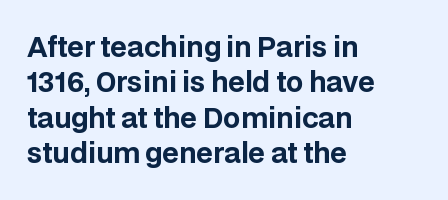
A clean baseline with only descenders dipping below it. These lines stack with their left ends in a neat column. Regular leading. Pretty heavy lettering here — definitely bold. Does extra space separate the letters? No, they use regular spacing.
